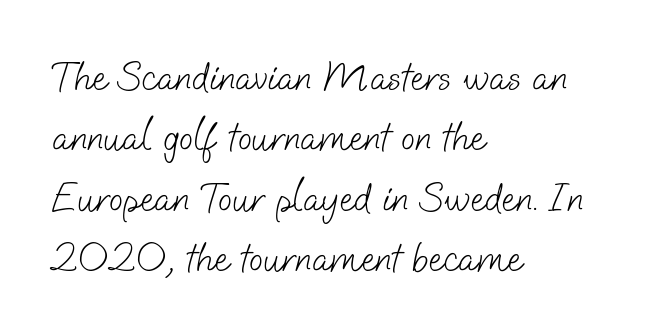
Q: Is the text bold? A: No.
Q: Is the typeface a serif or a sans-serif typeface? A: Sans-serif.
Q: Is the text underlined? A: No.
Q: How is the paragraph aligned? A: Left-aligned.
Q: Is the spacing between letters normal or unusually wide? A: Normal.
Q: Is the spacing between lines tight, normal or loose? A: Normal.
Q: Width (condensed, normal, or wide)? A: Normal.
Q: Stroke contrast? A: Low.
Q: x-height? A: Small.
Q: Monospaced? A: No.
